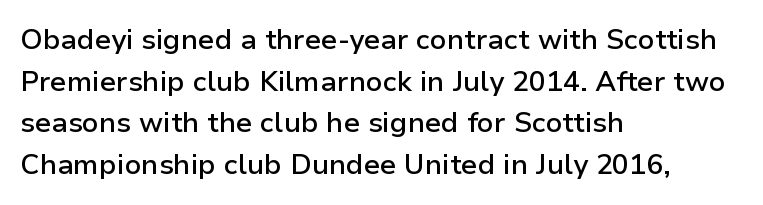
The image shows 28 px semibold sans-serif type, upright; set left-aligned, normal line spacing (1.49x), normal letter spacing, not underlined; low stroke contrast and a medium x-height.
